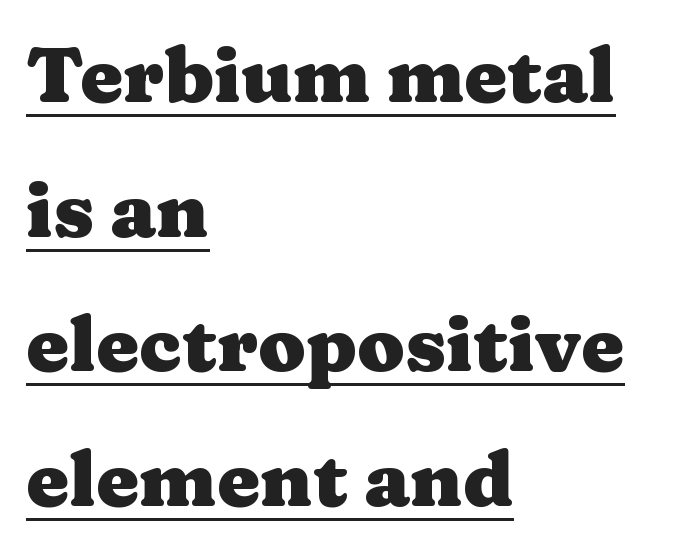
The horizontal fit of the characters is conventional and even. Is there any slant? The stems are plumb. Which margin do the lines hug? The left one — the right edge is uneven. Has an underline been added? It has. Set as a true bold cut, around the 700 mark. Think of a printed novel: that variable character pitch is what you see here.
